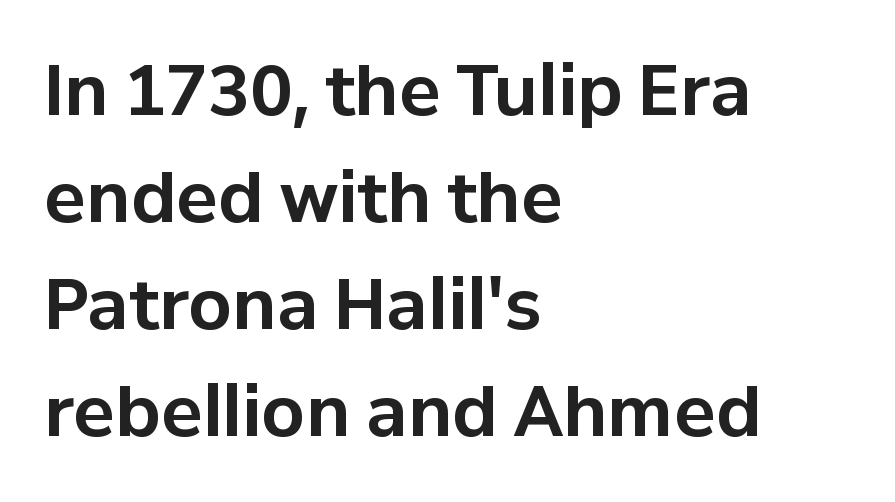
{"serif": "no", "italic": "no", "bold": "yes", "weight": "bold", "width": "normal", "stroke_contrast": "low", "x_height": "medium", "monospaced": "no", "underline": "no", "align": "left", "line_spacing": "normal", "line_spacing_ratio": 1.55, "letter_spacing": "normal", "letter_spacing_em": 0.0, "glyph_px": 69}
